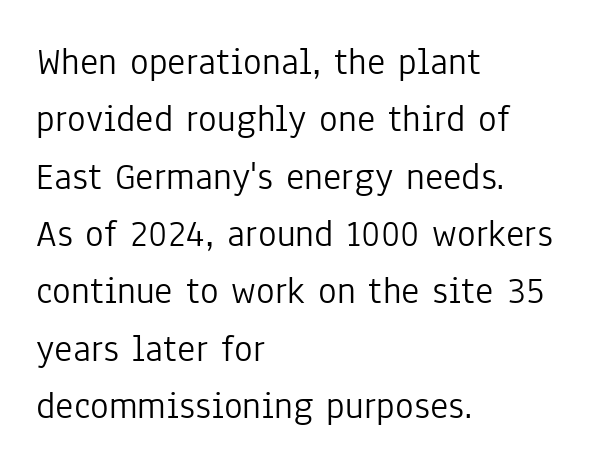
These lines keep a tight, regular rhythm from letter to letter. Is the type heavy? It reads as light-to-regular instead. The face used here is proportionally spaced, like ordinary book or web type. A sans-serif font was chosen for this passage.
